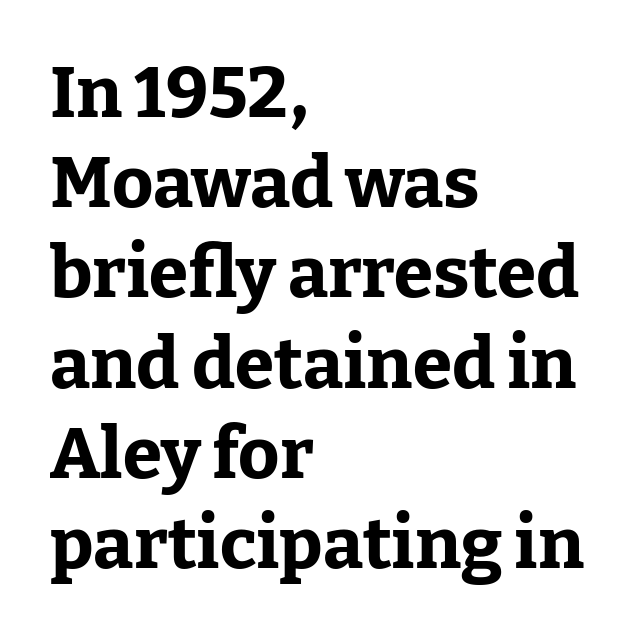
The image shows 71 px bold serif type, upright; set left-aligned, normal line spacing (1.27x), normal letter spacing, not underlined; low stroke contrast and a medium x-height.
